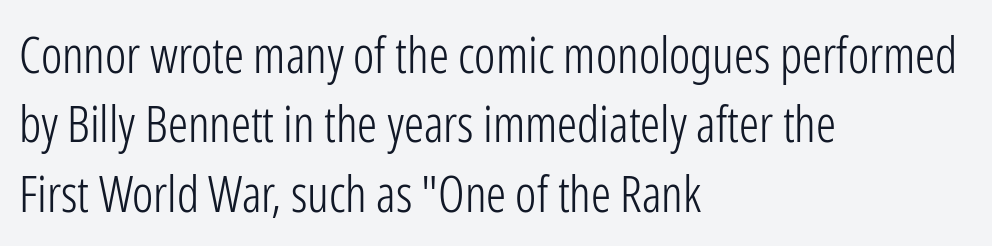
Q: Is the text bold? A: No.
Q: Is the text italic (slanted)? A: No, it is upright.
Q: Is the typeface a serif or a sans-serif typeface? A: Sans-serif.
Q: Is the text underlined? A: No.
Q: How is the paragraph aligned? A: Left-aligned.
Q: Is the spacing between letters normal or unusually wide? A: Normal.
Q: Is the spacing between lines tight, normal or loose? A: Normal.
Q: Width (condensed, normal, or wide)? A: Condensed.
Q: Stroke contrast? A: Low.
Q: x-height? A: Medium.
Q: Monospaced? A: No.
